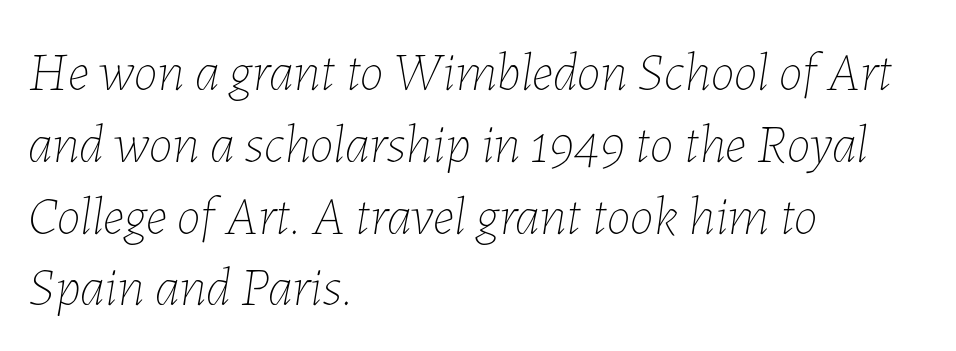
Q: Is the text bold? A: No.
Q: Is the text italic (slanted)? A: Yes, it leans right by about 7 degrees.
Q: Is the text underlined? A: No.
Q: How is the paragraph aligned? A: Left-aligned.
Q: Is the spacing between letters normal or unusually wide? A: Normal.
Q: Is the spacing between lines tight, normal or loose? A: Normal.
Q: Width (condensed, normal, or wide)? A: Normal.
Q: Stroke contrast? A: Low.
Q: x-height? A: Medium.
Q: Monospaced? A: No.
